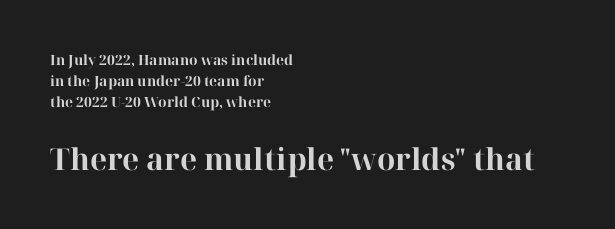
Q: Is the text bold? A: Yes.
Q: Is the text italic (slanted)? A: No, it is upright.
Q: Is the typeface a serif or a sans-serif typeface? A: Serif.
Q: Is the text underlined? A: No.
Q: How is the paragraph aligned? A: Left-aligned.
Q: Is the spacing between letters normal or unusually wide? A: Normal.
Q: Is the spacing between lines tight, normal or loose? A: Normal.
Q: Which block of text is set in a larger size, the first (top) or the second (bottom)? A: The second (bottom) one.
Q: Width (condensed, normal, or wide)? A: Normal.
Q: Stroke contrast? A: High.
Q: x-height? A: Medium.
Q: Monospaced? A: No.
